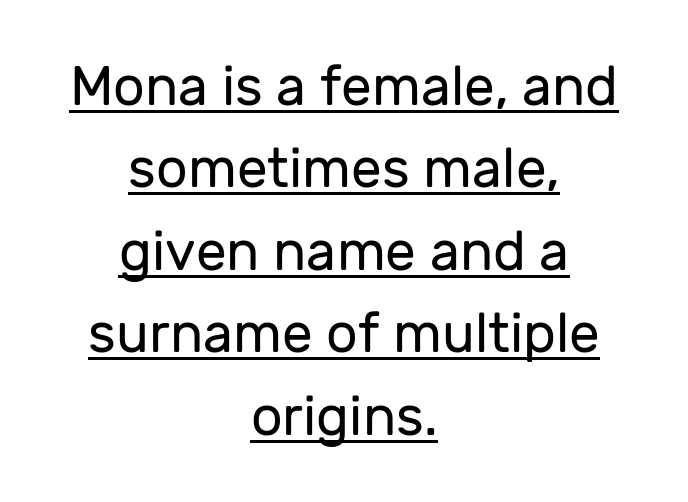
Each new line begins a customary step beneath the previous one. Stroke thickness stays within the range of a standard reading face or lighter. Caption: multi-line text, centered on the measure. This is the regular roman posture of the typeface. Proportional: the letters do not fall into vertical columns.
